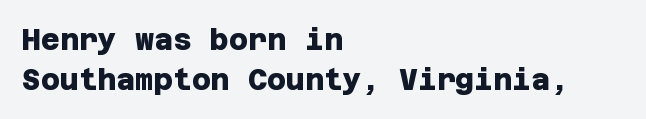
Q: Is the text bold? A: Yes.
Q: Is the typeface a serif or a sans-serif typeface? A: Sans-serif.
Q: Is the text underlined? A: No.
Q: How is the paragraph aligned? A: Left-aligned.
Q: Is the spacing between letters normal or unusually wide? A: Normal.
Q: Is the spacing between lines tight, normal or loose? A: Normal.
Q: Width (condensed, normal, or wide)? A: Normal.
Q: Stroke contrast? A: Low.
Q: x-height? A: Large.
